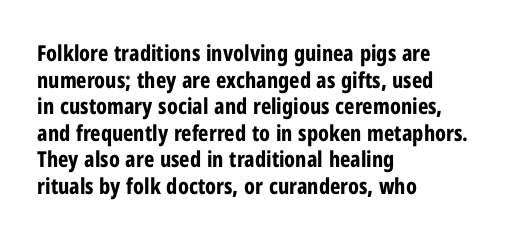
{"italic": "no", "bold": "yes", "underline": "no", "align": "left", "line_spacing_ratio": 1.21, "letter_spacing": "normal", "letter_spacing_em": 0.0, "glyph_px": 22}
